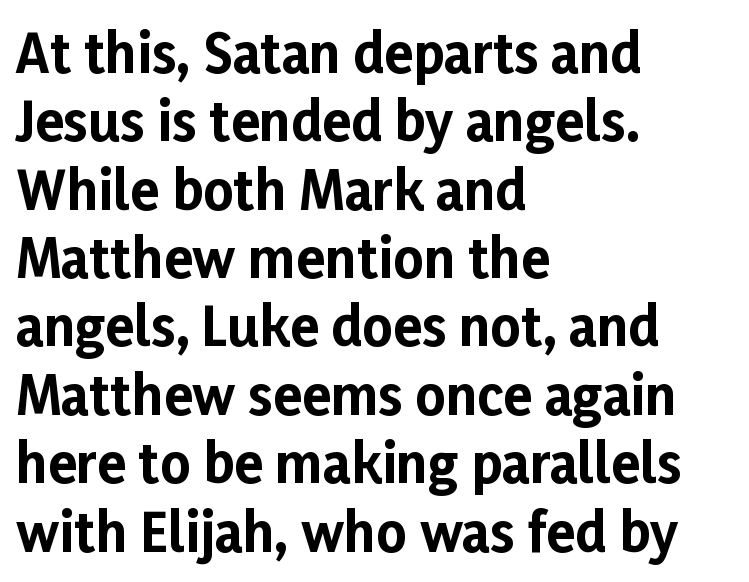
The image shows 53 px bold sans-serif type, upright; set left-aligned, normal line spacing (1.29x), normal letter spacing, not underlined; low stroke contrast and a medium x-height.
